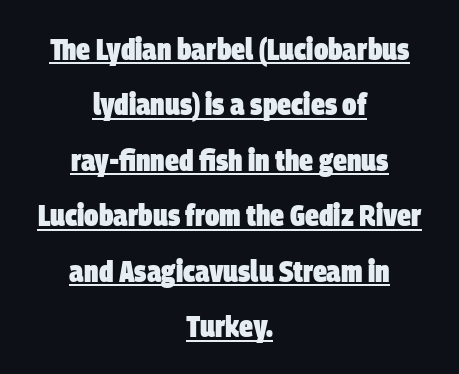
{"serif": "no", "bold": "yes", "weight": "heavy", "width": "condensed", "stroke_contrast": "low", "x_height": "large", "monospaced": "no", "underline": "yes", "align": "center", "line_spacing_ratio": 1.79, "letter_spacing": "normal", "letter_spacing_em": 0.0, "glyph_px": 31}
